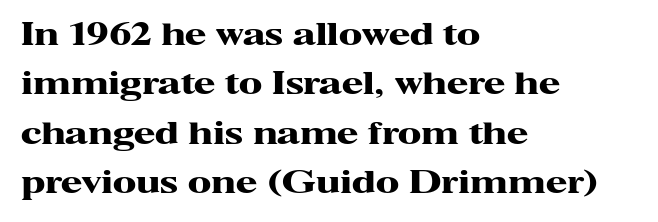
The image shows 31 px heavy, wide serif type, upright; set left-aligned, normal line spacing (1.59x), normal letter spacing, not underlined; high stroke contrast and a medium x-height.
